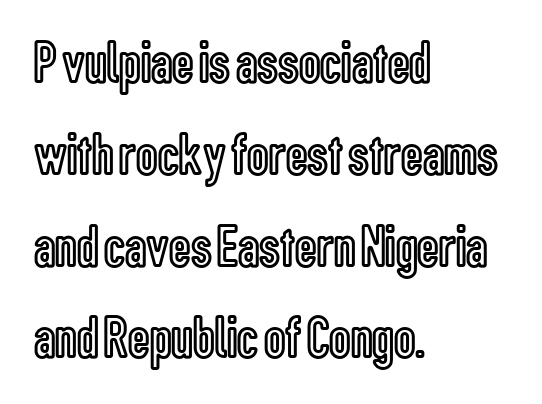
{"italic": "no", "width": "condensed", "x_height": "medium", "monospaced": "no", "underline": "no", "align": "left", "line_spacing": "normal", "line_spacing_ratio": 1.53, "letter_spacing": "normal", "letter_spacing_em": 0.0, "glyph_px": 60}
